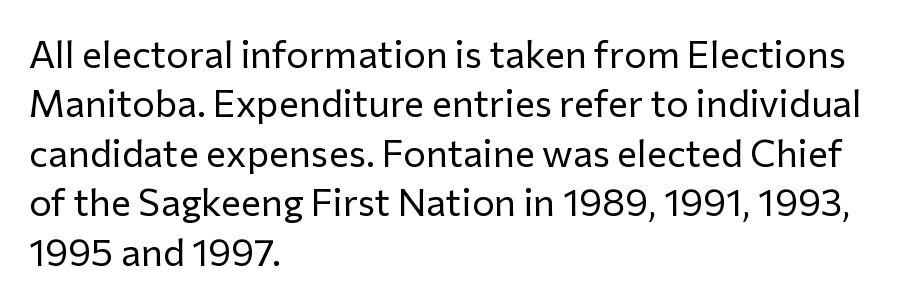
A typesetter would call this zero additional tracking. Does the lettering tilt? It doesn't — this is upright. Vertical spacing — default. Look at the bottom of the vertical strokes: they stop flat, with no serifs.
